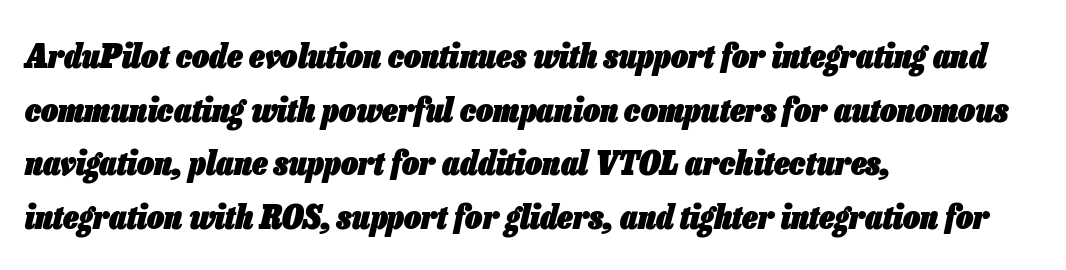
{"italic": "yes", "lean": "right", "slant_degrees": 13, "bold": "yes", "weight": "heavy", "width": "condensed", "stroke_contrast": "low", "x_height": "medium", "monospaced": "no", "underline": "no", "align": "left", "line_spacing": "normal", "line_spacing_ratio": 1.58, "letter_spacing": "normal", "letter_spacing_em": 0.0, "glyph_px": 34}
